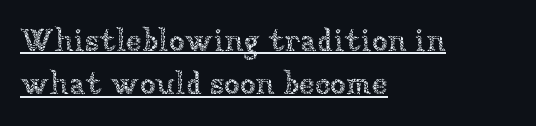
The rendering anchors every line to the left-hand side. Every word sits above its own underline. Proportional: the letters do not fall into vertical columns. Italic? Not at all — the glyphs are vertical.
